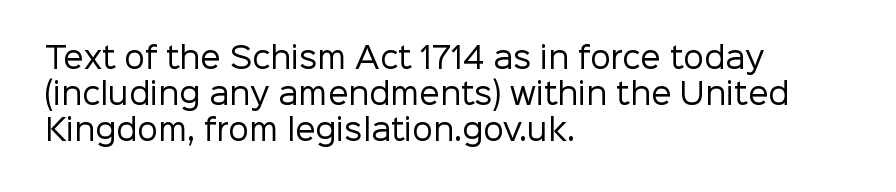
The rendering uses natural spacing where letterforms have individual widths. Any mark beneath the type? The region is blank. Which margin do the lines hug? The left one — the right edge is uneven. You can tell it's not italic because the verticals are truly vertical. These lines are composed in type without serifs.
